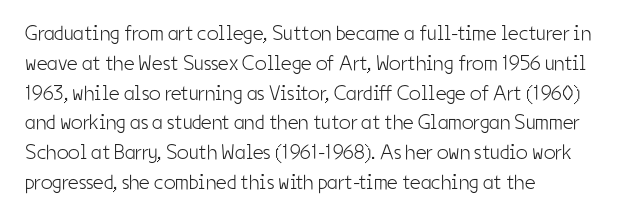
Q: Is the text bold? A: No.
Q: Is the text italic (slanted)? A: No, it is upright.
Q: Is the text underlined? A: No.
Q: How is the paragraph aligned? A: Left-aligned.
Q: Is the spacing between letters normal or unusually wide? A: Normal.
Q: Is the spacing between lines tight, normal or loose? A: Normal.
